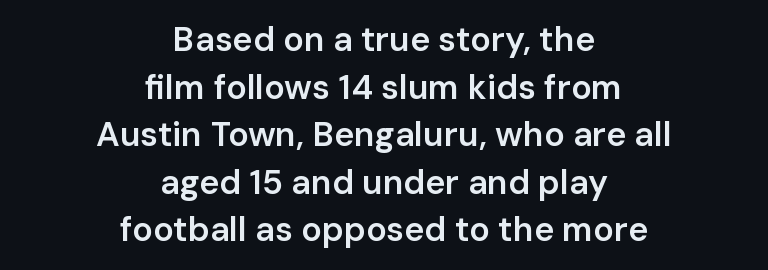
Q: Is the text bold? A: Semi-bold.
Q: Is the text italic (slanted)? A: No, it is upright.
Q: Is the typeface a serif or a sans-serif typeface? A: Sans-serif.
Q: Is the text underlined? A: No.
Q: How is the paragraph aligned? A: Centered.
Q: Is the spacing between letters normal or unusually wide? A: Normal.
Q: Is the spacing between lines tight, normal or loose? A: Normal.
Q: Width (condensed, normal, or wide)? A: Normal.
Q: Stroke contrast? A: Low.
Q: x-height? A: Medium.
Q: Monospaced? A: No.
